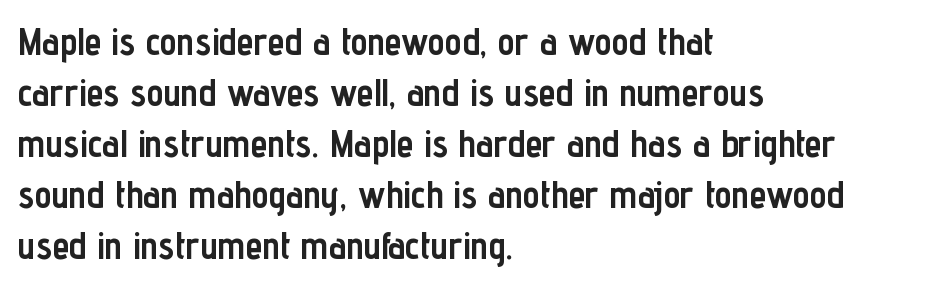
{"serif": "no", "italic": "no", "bold": "yes", "weight": "semibold", "width": "condensed", "stroke_contrast": "low", "x_height": "medium", "monospaced": "no", "underline": "no", "align": "left", "line_spacing": "normal", "line_spacing_ratio": 1.34, "letter_spacing": "normal", "letter_spacing_em": 0.0, "glyph_px": 38}
